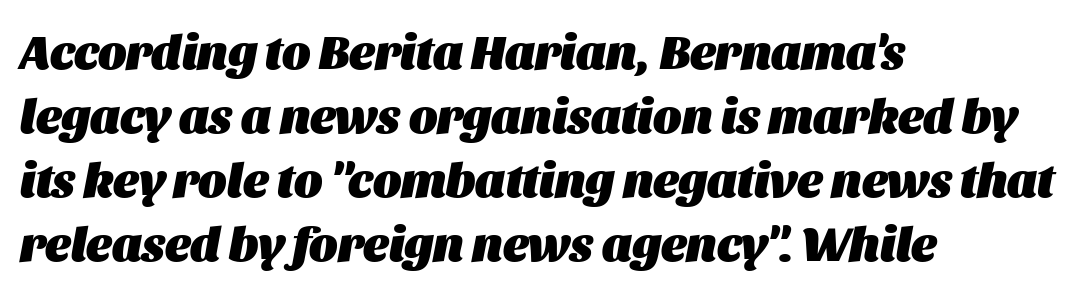
{"italic": "yes", "lean": "right", "slant_degrees": 11, "bold": "yes", "weight": "heavy", "width": "normal", "stroke_contrast": "medium", "x_height": "large", "monospaced": "no", "underline": "no", "align": "left", "line_spacing": "normal", "line_spacing_ratio": 1.33, "letter_spacing": "normal", "letter_spacing_em": 0.0, "glyph_px": 48}
